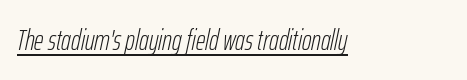
The passage shown has conventional tracking throughout. The glyphs look as if they've been sheared to an angle. This reads as an unemphasized weight, regular at the heaviest. A rule runs beneath these lines of type.
